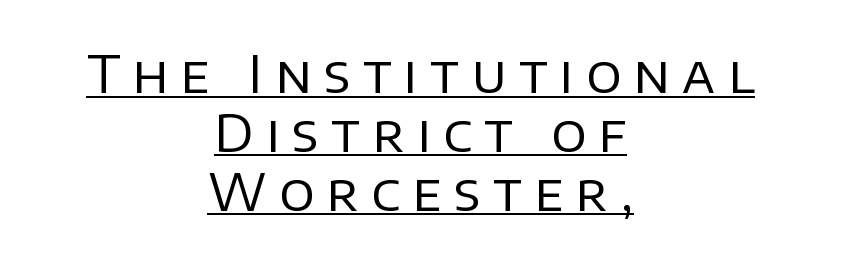
This sample has the flowing, uneven cadence of proportional lettering. Alignment: centered. Students, observe: this is what under-led, compact text looks like. Italic? Not at all — the glyphs are vertical. This is sans-serif lettering, the kind often seen on screens and signage.
